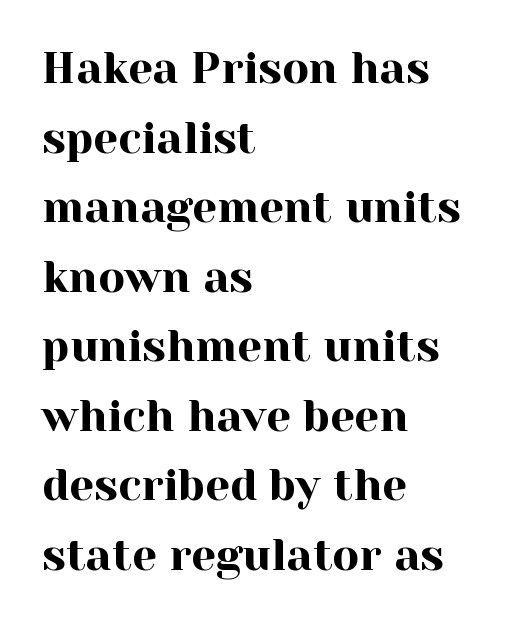
Q: Is the text italic (slanted)? A: No, it is upright.
Q: Is the typeface a serif or a sans-serif typeface? A: Serif.
Q: Is the text underlined? A: No.
Q: How is the paragraph aligned? A: Left-aligned.
Q: Is the spacing between letters normal or unusually wide? A: Normal.
Q: Is the spacing between lines tight, normal or loose? A: Normal.
Q: Width (condensed, normal, or wide)? A: Normal.
Q: x-height? A: Medium.
Q: Monospaced? A: No.
